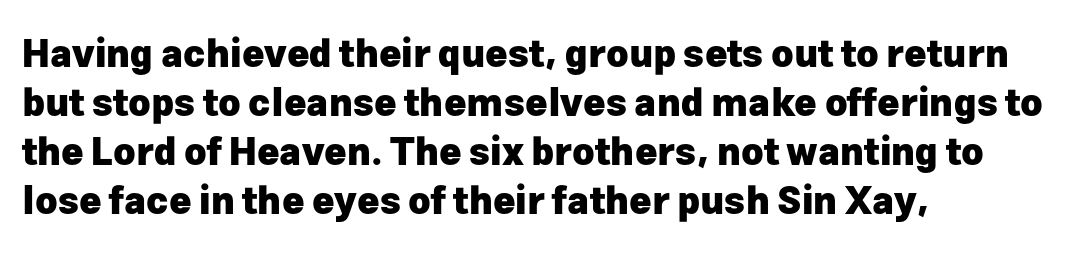
The image shows 38 px heavy sans-serif type, upright; set left-aligned, normal line spacing (1.29x), normal letter spacing, not underlined; low stroke contrast and a medium x-height.
